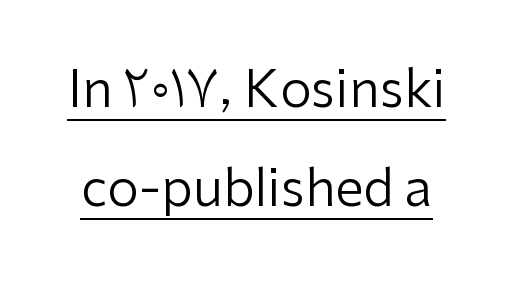
{"serif": "no", "italic": "no", "bold": "no", "weight": "regular", "width": "normal", "stroke_contrast": "low", "x_height": "medium", "monospaced": "no", "underline": "yes", "line_spacing": "loose", "line_spacing_ratio": 1.94, "letter_spacing": "normal", "letter_spacing_em": 0.0, "glyph_px": 51}
